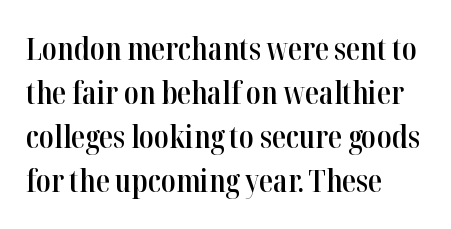
The image shows 31 px semibold, condensed serif type, upright; set left-aligned, normal line spacing (1.42x), normal letter spacing, not underlined; high stroke contrast and a medium x-height.
